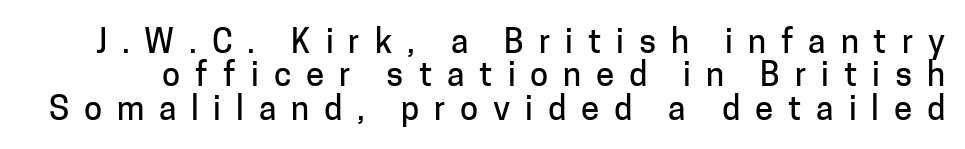
The image shows 33 px sans-serif type, upright; set tight line spacing (1.01x), unusually wide letter spacing (+0.45 em), not underlined; low stroke contrast and a medium x-height.
